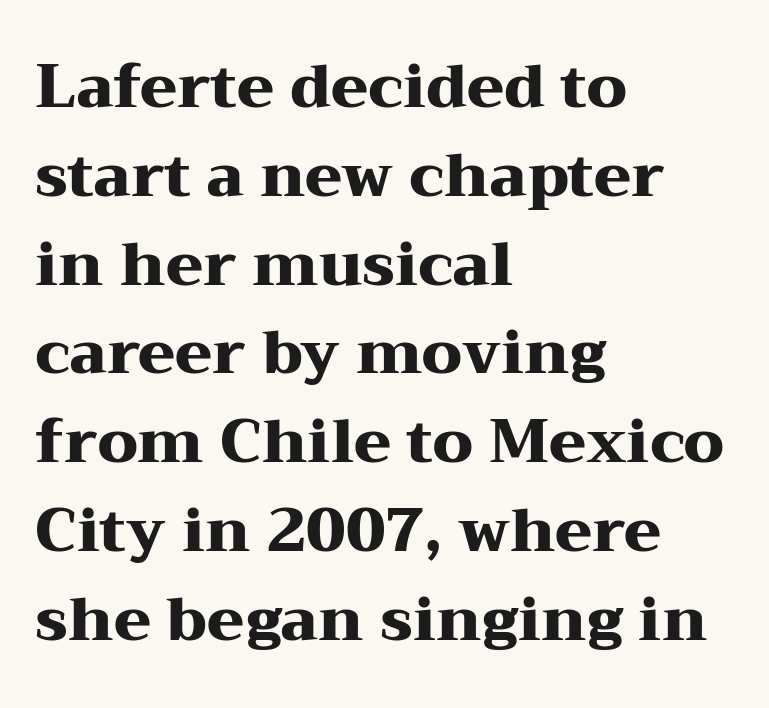
As a designer I'd log this as weight 700, bold. Regarding leading, the lines here are spaced in the standard way. The strip under each line holds only bare page. Stroke terminals: seriffed. The lines in this sample share a left origin and differ only in where they stop.
